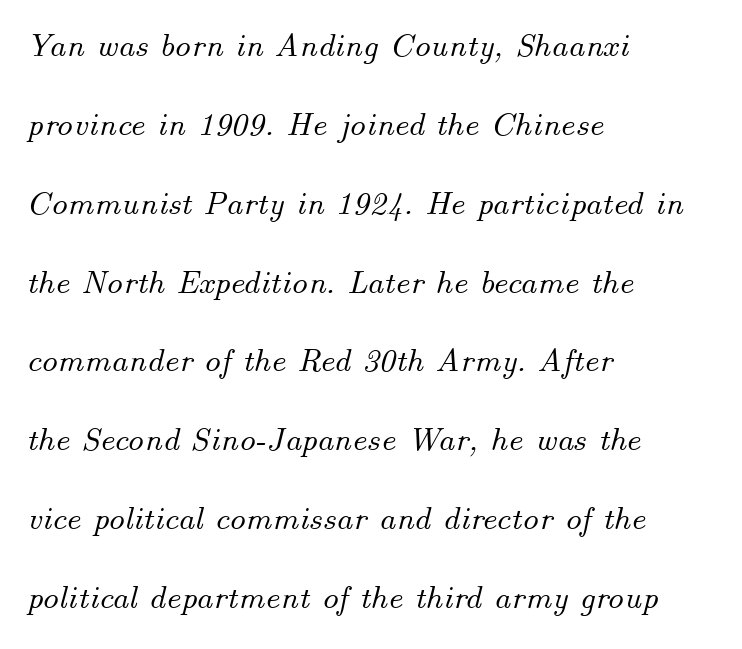
Q: Is the text italic (slanted)? A: Yes, it leans right by about 14 degrees.
Q: Is the text underlined? A: No.
Q: How is the paragraph aligned? A: Left-aligned.
Q: Is the spacing between letters normal or unusually wide? A: Normal.
Q: Is the spacing between lines tight, normal or loose? A: Loose.
Q: Width (condensed, normal, or wide)? A: Normal.
Q: Stroke contrast? A: Medium.
Q: x-height? A: Small.
Q: Monospaced? A: No.
